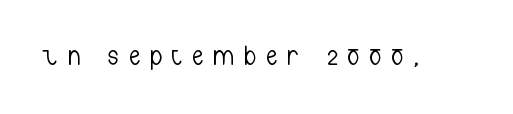
Think of a printed novel: that variable character pitch is what you see here. Descenders hang freely into open space. Compared with a typical body face, this is equally light or lighter still. There is plenty of visible air inserted between adjacent glyphs.
